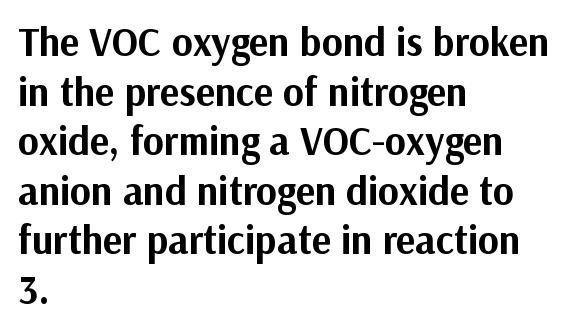
Q: Is the text bold? A: Yes.
Q: Is the text italic (slanted)? A: No, it is upright.
Q: Is the typeface a serif or a sans-serif typeface? A: Sans-serif.
Q: Is the text underlined? A: No.
Q: How is the paragraph aligned? A: Left-aligned.
Q: Is the spacing between letters normal or unusually wide? A: Normal.
Q: Width (condensed, normal, or wide)? A: Normal.
Q: Stroke contrast? A: Medium.
Q: x-height? A: Medium.
Q: Monospaced? A: No.
